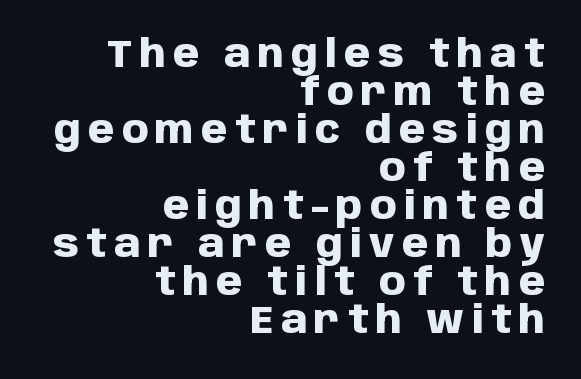
{"serif": "no", "italic": "no", "bold": "yes", "weight": "heavy", "width": "normal", "stroke_contrast": "low", "x_height": "large", "monospaced": "no", "underline": "no", "align": "right", "line_spacing": "tight", "line_spacing_ratio": 1.0, "glyph_px": 38}
